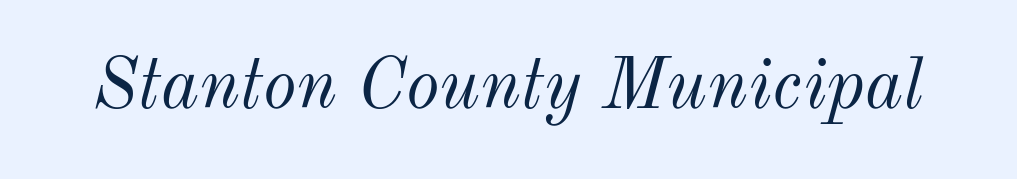
The space directly below the letters is spotless. Slanted lettering throughout. Stem width sits at or under what a default text font uses. Glyph-to-glyph distance matches everyday printed text.
